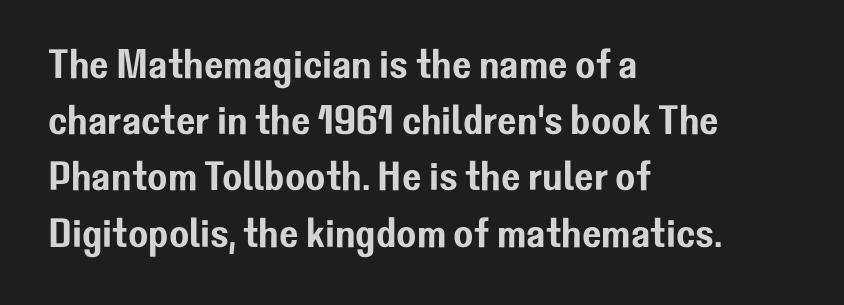
The image shows 41 px sans-serif type, upright; set left-aligned, normal line spacing (1.37x), normal letter spacing, not underlined; low stroke contrast and a medium x-height.
